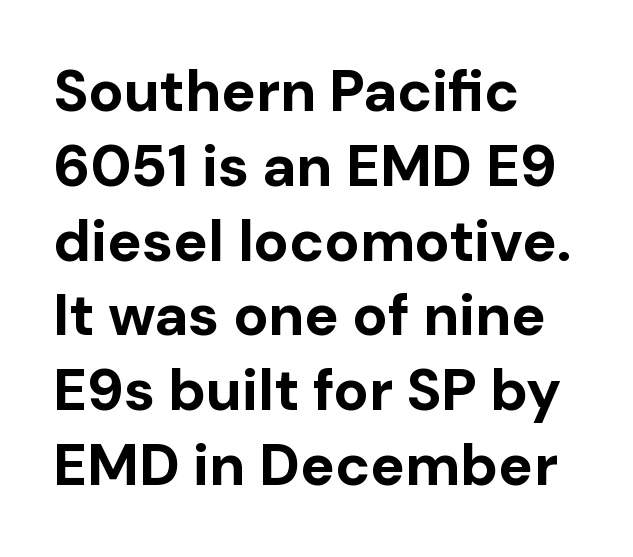
{"serif": "no", "italic": "no", "bold": "yes", "weight": "bold", "width": "normal", "stroke_contrast": "low", "x_height": "medium", "monospaced": "no", "underline": "no", "align": "left", "line_spacing": "normal", "line_spacing_ratio": 1.29, "letter_spacing": "normal", "letter_spacing_em": 0.0, "glyph_px": 58}
